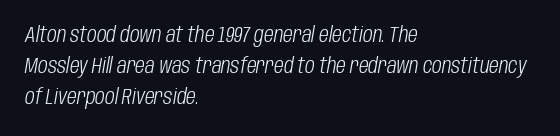
Does the copy run flush right? No — it runs flush left. Observe the lean: these are italic letterforms. Summary of weight: not heavy and not bold. Compared with typical paragraphs, the rows here are spaced about the same. Characters follow at the spacing the type designer built in.
